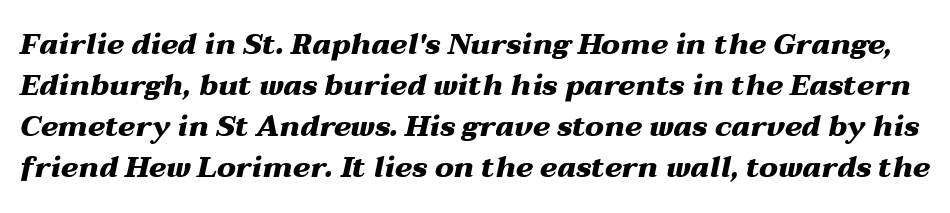
{"italic": "yes", "lean": "right", "slant_degrees": 12, "bold": "yes", "weight": "heavy", "width": "wide", "stroke_contrast": "medium", "x_height": "medium", "monospaced": "no", "underline": "no", "line_spacing": "normal", "line_spacing_ratio": 1.41, "letter_spacing": "normal", "letter_spacing_em": 0.0, "glyph_px": 29}
